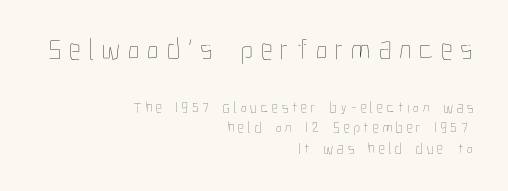
The image shows 30 px thin, condensed type, upright; set right-aligned, normal line spacing (1.36x), unusually wide letter spacing (+0.26 em), not underlined; the first (top) block is 2.0x larger; low stroke contrast and a medium x-height.
